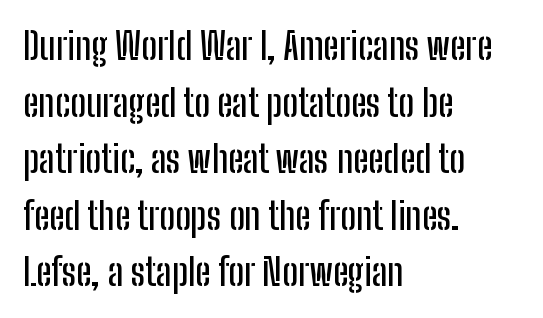
{"serif": "no", "italic": "no", "width": "condensed", "stroke_contrast": "low", "x_height": "medium", "monospaced": "no", "underline": "no", "align": "left", "line_spacing": "normal", "line_spacing_ratio": 1.53, "letter_spacing": "normal", "letter_spacing_em": 0.0, "glyph_px": 37}
